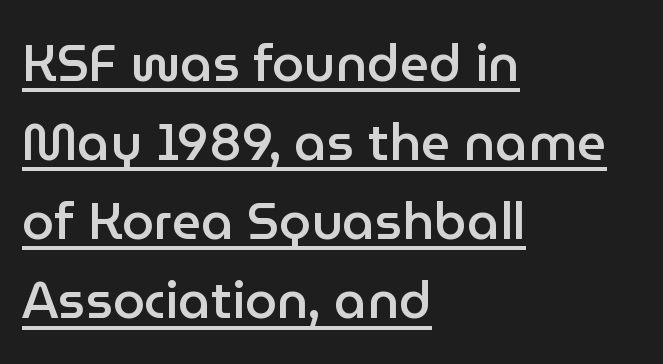
{"serif": "no", "italic": "no", "bold": "semi", "weight": "semibold", "width": "normal", "stroke_contrast": "low", "x_height": "medium", "monospaced": "no", "underline": "yes", "align": "left", "line_spacing": "normal", "line_spacing_ratio": 1.55, "letter_spacing": "normal", "letter_spacing_em": 0.0, "glyph_px": 51}
